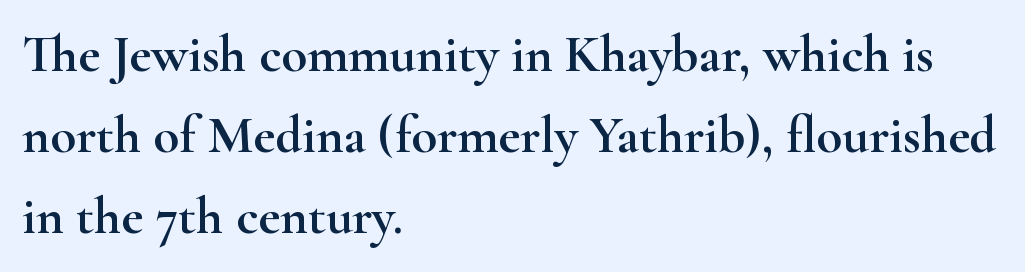
Think of a printed novel: that variable character pitch is what you see here. This is serif lettering, the kind often seen in printed books. The face used here is rendered with its standard letterfit. The lettering stays uniformly vertical, giving the passage a roman look. Descenders are the only things crossing below the line.
